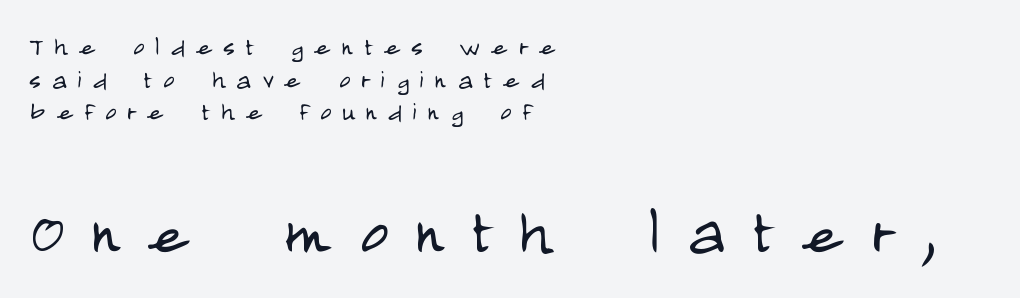
{"serif": "no", "italic": "no", "bold": "no", "weight": "light", "width": "condensed", "stroke_contrast": "low", "x_height": "large", "monospaced": "no", "underline": "no", "align": "left", "line_spacing": "tight", "line_spacing_ratio": 1.05, "letter_spacing": "wide", "letter_spacing_em": 0.35, "larger_block": "second", "size_ratio": 2.52, "glyph_px": 78}
